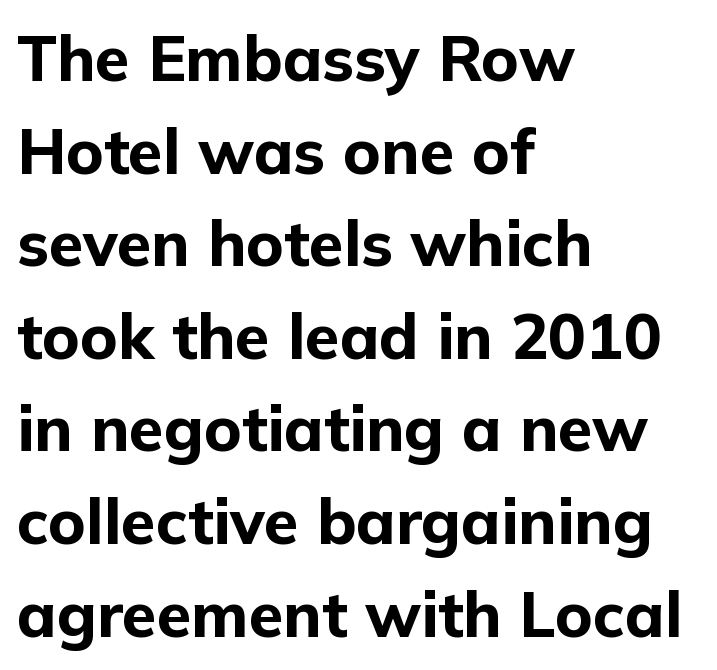
The image shows 63 px bold sans-serif type, upright; set left-aligned, normal line spacing (1.47x), normal letter spacing, not underlined; low stroke contrast and a medium x-height.
